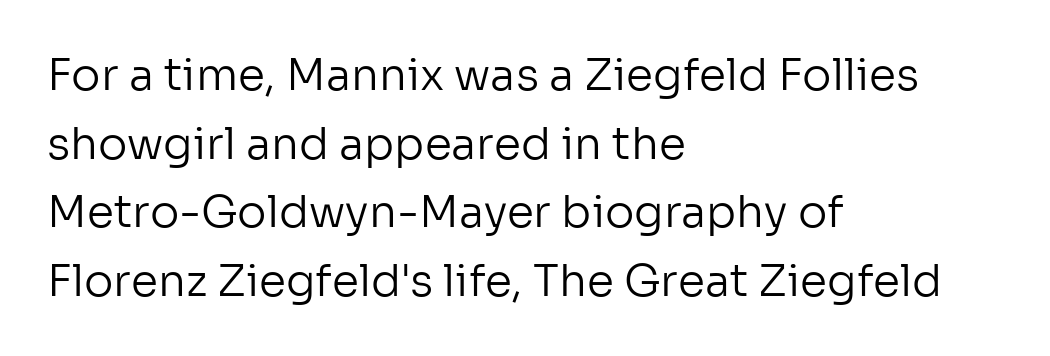
On a weight scale, this lands at 450 or below. Type style note: lacks serifs. Vertically, the passage feels balanced, rows spaced as you'd expect. Posture: straight, roman, zero tilt. The horizontal fit of the characters is conventional and even.
